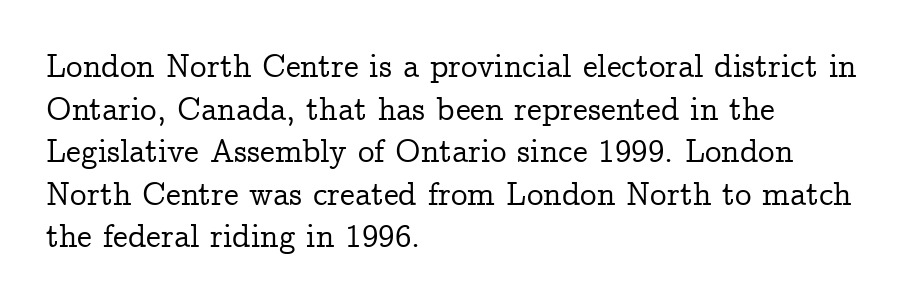
Q: Is the text italic (slanted)? A: No, it is upright.
Q: Is the typeface a serif or a sans-serif typeface? A: Serif.
Q: Is the text underlined? A: No.
Q: How is the paragraph aligned? A: Left-aligned.
Q: Is the spacing between letters normal or unusually wide? A: Normal.
Q: Is the spacing between lines tight, normal or loose? A: Normal.
Q: Width (condensed, normal, or wide)? A: Normal.
Q: Stroke contrast? A: Low.
Q: x-height? A: Medium.
Q: Monospaced? A: No.
